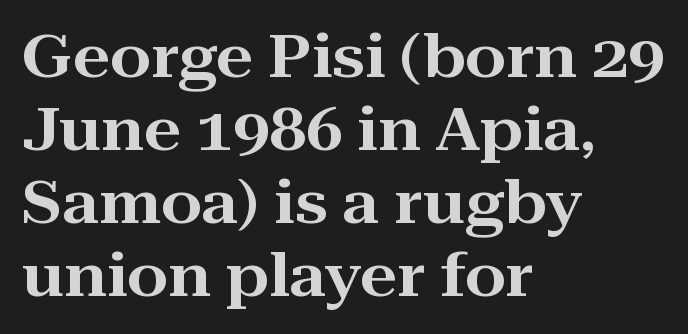
The image shows 59 px wide serif type, upright; set left-aligned, line spacing 1.24x, normal letter spacing, not underlined; high stroke contrast and a medium x-height.
